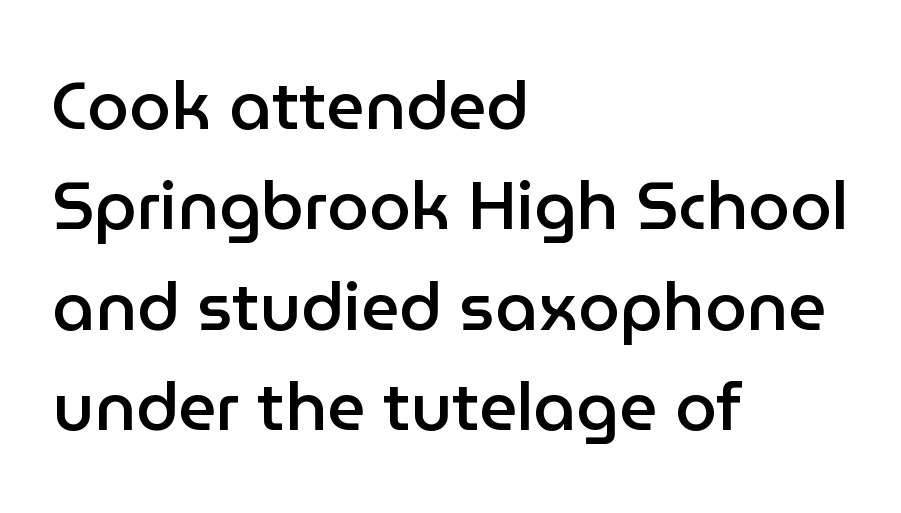
{"serif": "no", "italic": "no", "bold": "semi", "weight": "semibold", "width": "normal", "stroke_contrast": "low", "x_height": "medium", "monospaced": "no", "underline": "no", "align": "left", "line_spacing": "normal", "line_spacing_ratio": 1.5, "letter_spacing": "normal", "letter_spacing_em": 0.0, "glyph_px": 67}
